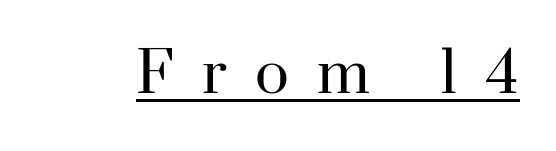
This sample carries an underscore along the baseline area. Weight: not bold — regular or lighter. Substantial extra tracking has been applied to these lines. Italic: no, the glyphs are upright roman. The characters display serif detailing at their extremities.
